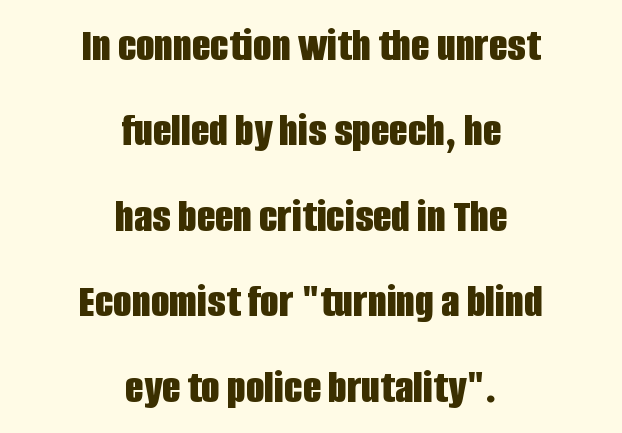
The image shows 48 px bold, condensed sans-serif type, upright; set centered, line spacing 1.78x, normal letter spacing, not underlined; low stroke contrast and a large x-height.
